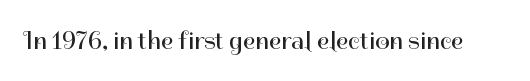
Q: Is the text bold? A: No.
Q: Is the text italic (slanted)? A: No, it is upright.
Q: Is the text underlined? A: No.
Q: Is the spacing between letters normal or unusually wide? A: Normal.
